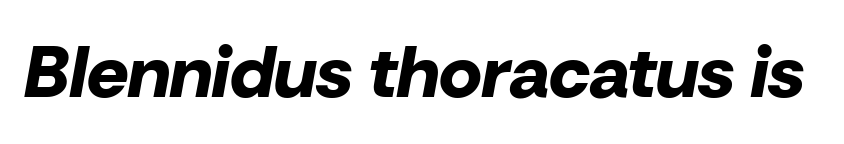
Nobody drew a line under any word here. I'd describe the lettering as bold — thick and assertive. Characters are canted at an angle relative to the baseline's perpendicular. Varying glyph widths throughout — classic text-font behaviour. The type is set solid horizontally, with unmodified tracking.
